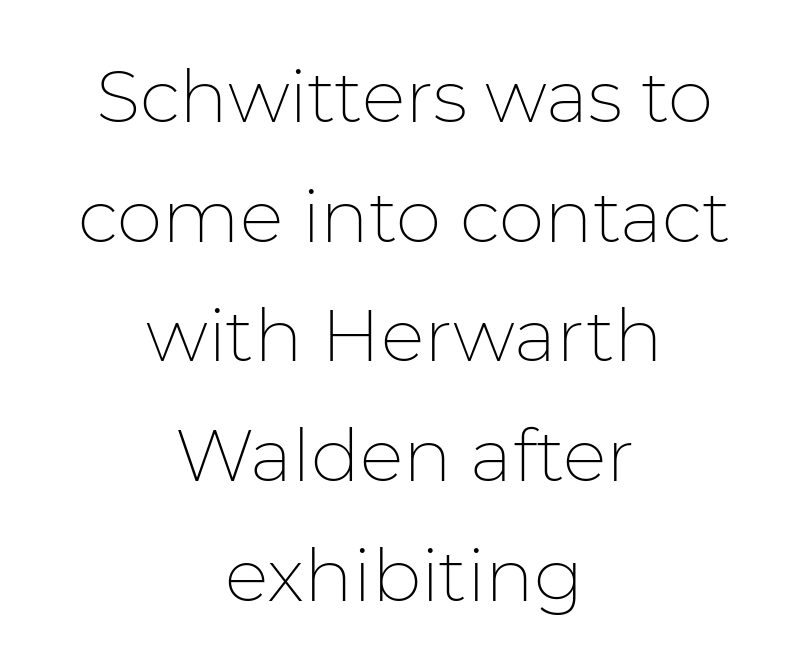
Character widths vary here, with narrow letters taking less room than wide ones. This sample is center-justified, so both line endings float freely. The characters display no serif detailing; their extremities are plain. Nobody touched the tracking dial on this one. Nobody drew a line under any word here.
